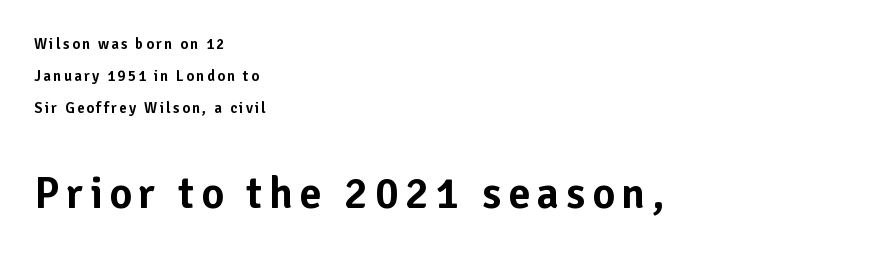
Any mark beneath the type? The region is blank. This sample is left-justified, so line endings fall wherever the words run out. To sum up the face: it is a sans, with no serifs. Vertically, the passage feels expansive, rows floating well apart. When letters stand straight like this, we call the style roman or upright. Typesetter's note — lower block bumped up in size, upper block left smaller.
